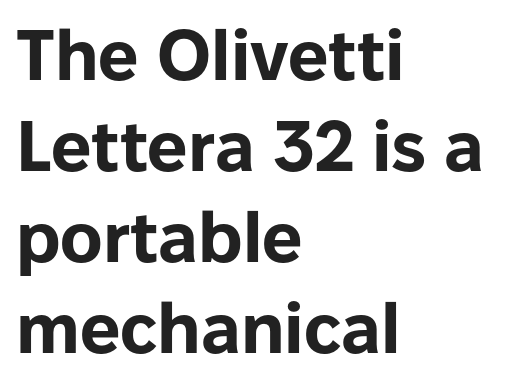
{"serif": "no", "italic": "no", "bold": "yes", "weight": "bold", "width": "normal", "stroke_contrast": "low", "x_height": "medium", "monospaced": "no", "underline": "no", "align": "left", "line_spacing": "normal", "line_spacing_ratio": 1.28, "letter_spacing": "normal", "letter_spacing_em": 0.0, "glyph_px": 71}
